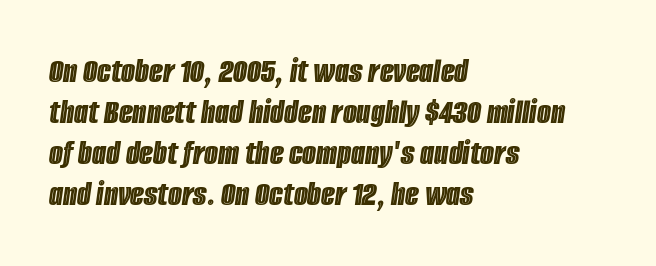
{"italic": "yes", "lean": "right", "slant_degrees": 8, "width": "condensed", "x_height": "large", "monospaced": "no", "underline": "no", "align": "left", "line_spacing": "tight", "line_spacing_ratio": 1.14, "letter_spacing": "normal", "letter_spacing_em": 0.0, "glyph_px": 36}
